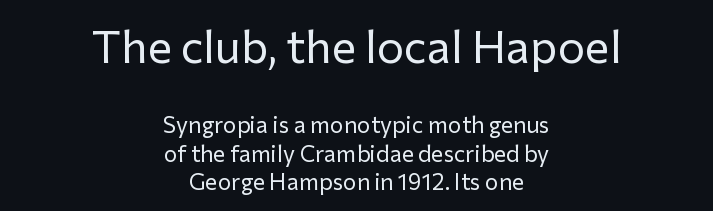
Stroke terminals: plain, sans-serif. Top chunk: large. Bottom chunk: small. The face used here is proportionally spaced, like ordinary book or web type. The letters stand straight up with perfectly vertical stems. The text block is weighted toward neither margin, spreading evenly from the middle. Letter spacing: default.
